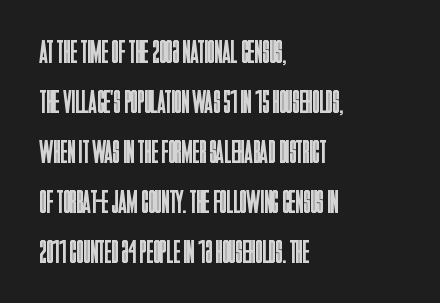
The image shows 32 px regular-weight, condensed sans-serif type, upright; set left-aligned, normal line spacing (1.56x), normal letter spacing, not underlined; low stroke contrast and a large x-height.
